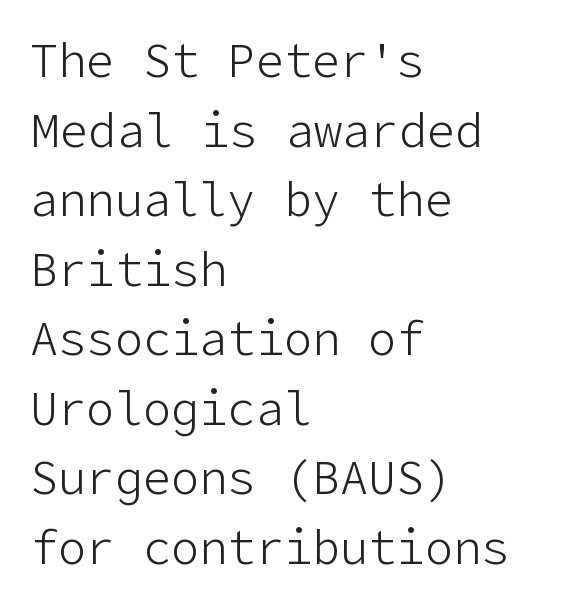
Q: Is the text bold? A: No.
Q: Is the text italic (slanted)? A: No, it is upright.
Q: Is the typeface a serif or a sans-serif typeface? A: Sans-serif.
Q: Is the text underlined? A: No.
Q: How is the paragraph aligned? A: Left-aligned.
Q: Is the spacing between letters normal or unusually wide? A: Normal.
Q: Is the spacing between lines tight, normal or loose? A: Normal.
Q: Width (condensed, normal, or wide)? A: Normal.
Q: Stroke contrast? A: Low.
Q: x-height? A: Medium.
